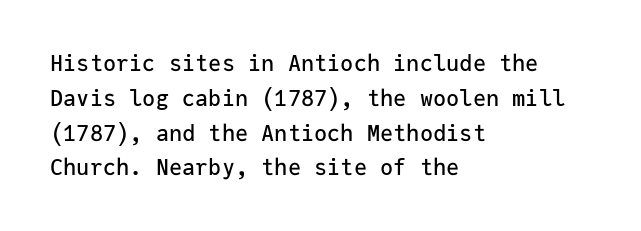
The letters stand straight up with perfectly vertical stems. The strip under each line holds only bare page. Each new line begins a customary step beneath the previous one. Inter-character spacing is left at the font's built-in metrics. The paragraph shown leans on its left margin.
